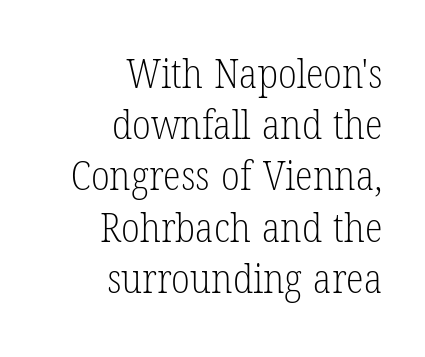
The image shows 41 px light, condensed serif type, upright; set right-aligned, normal line spacing (1.25x), normal letter spacing, not underlined; low stroke contrast and a medium x-height.
